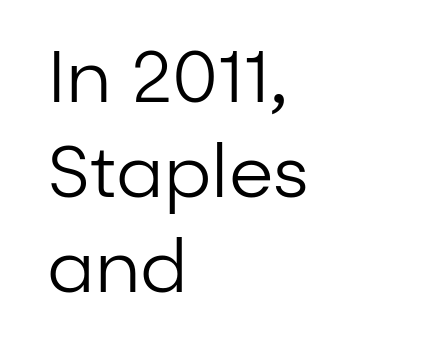
{"serif": "no", "italic": "no", "bold": "no", "weight": "regular", "width": "normal", "stroke_contrast": "low", "x_height": "medium", "monospaced": "no", "underline": "no", "align": "left", "line_spacing": "normal", "line_spacing_ratio": 1.32, "letter_spacing": "normal", "letter_spacing_em": 0.0, "glyph_px": 72}
